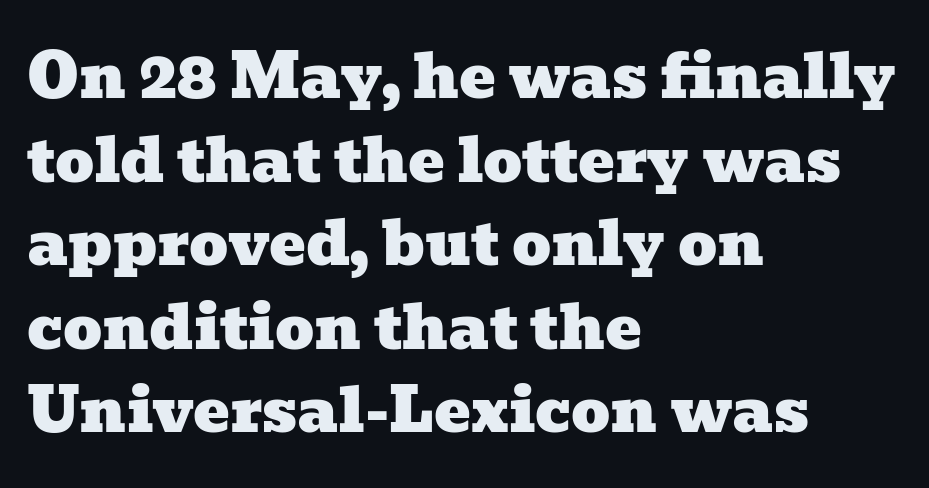
The image shows 61 px wide serif type; set left-aligned, normal line spacing (1.37x), normal letter spacing, not underlined; low stroke contrast and a medium x-height.
